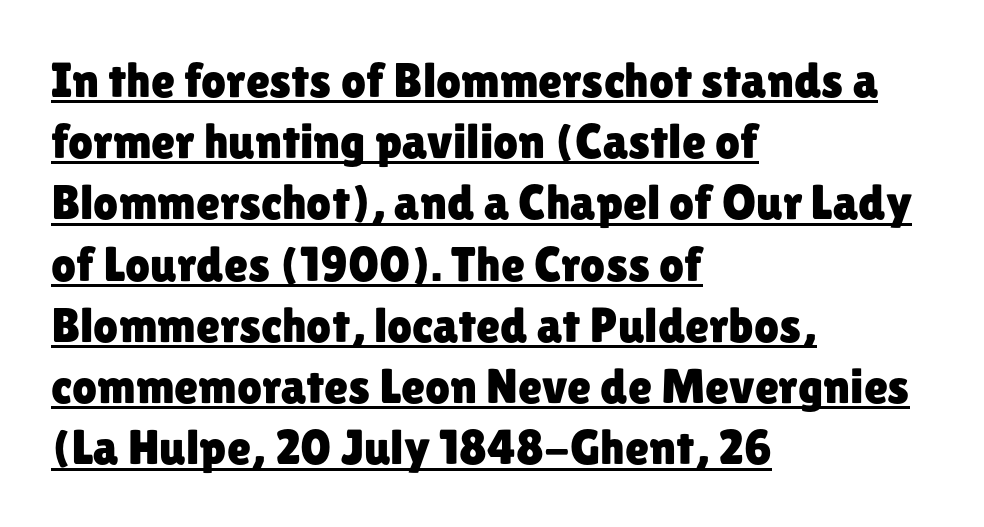
The image shows 49 px sans-serif type, upright; set left-aligned, normal line spacing (1.25x), normal letter spacing, underlined; low stroke contrast and a medium x-height.
